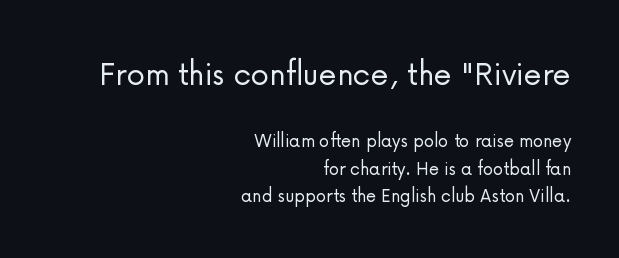
{"serif": "no", "italic": "no", "bold": "no", "weight": "light", "width": "normal", "stroke_contrast": "low", "x_height": "medium", "monospaced": "no", "underline": "no", "align": "right", "line_spacing": "normal", "line_spacing_ratio": 1.31, "letter_spacing": "normal", "letter_spacing_em": 0.0, "larger_block": "first", "size_ratio": 1.76, "glyph_px": 37}
